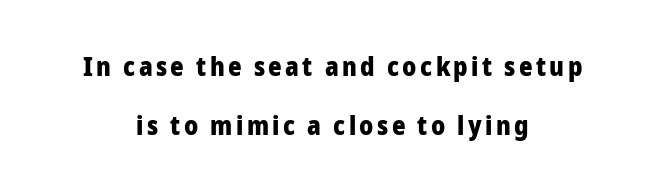
The image shows 26 px bold type, upright; set centered, loose line spacing (2.26x), not underlined.
